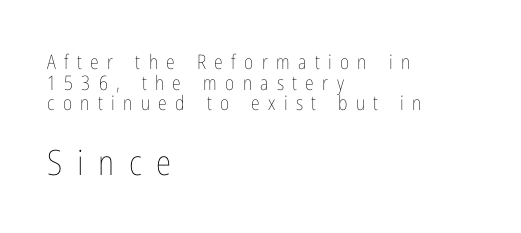
The image shows 35 px thin, condensed type, upright; set left-aligned, tight line spacing (1.03x), unusually wide letter spacing (+0.42 em), not underlined; the second (bottom) block is 1.75x larger; low stroke contrast and a medium x-height.
